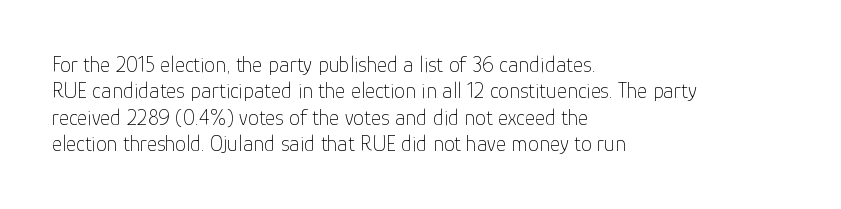
The image shows 22 px text type, upright; set left-aligned, line spacing 1.2x, normal letter spacing, not underlined.
